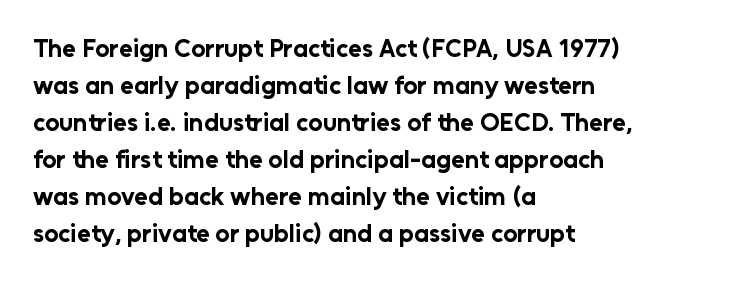
Horizontally, the lines are justified to the leading edge only. These words are printed bold, with thick strokes throughout. These lines sit exactly where default settings would place them. Every character sits straight up, as roman type does. Beneath every word, the page is bare.
